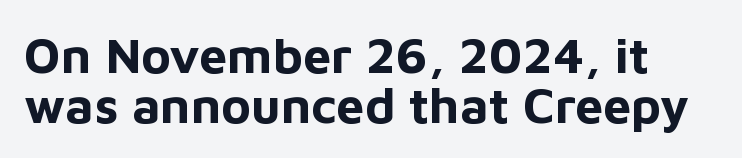
The axis of the letterforms is exactly vertical. The gap between lines stays unmarked. This is heavy type, rendered in bold. Reading down the column, the eye jumps only a short way to each next line. Character widths vary here, with narrow letters taking less room than wide ones. Nobody touched the tracking dial on this one.
